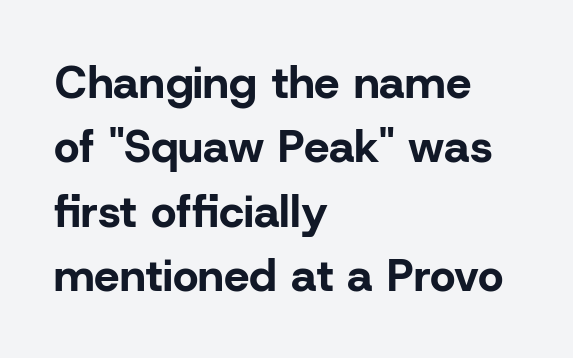
Q: Is the text bold? A: Yes.
Q: Is the text italic (slanted)? A: No, it is upright.
Q: Is the typeface a serif or a sans-serif typeface? A: Sans-serif.
Q: Is the text underlined? A: No.
Q: How is the paragraph aligned? A: Left-aligned.
Q: Is the spacing between letters normal or unusually wide? A: Normal.
Q: Is the spacing between lines tight, normal or loose? A: Normal.
Q: Width (condensed, normal, or wide)? A: Normal.
Q: Stroke contrast? A: Low.
Q: x-height? A: Medium.
Q: Monospaced? A: No.
